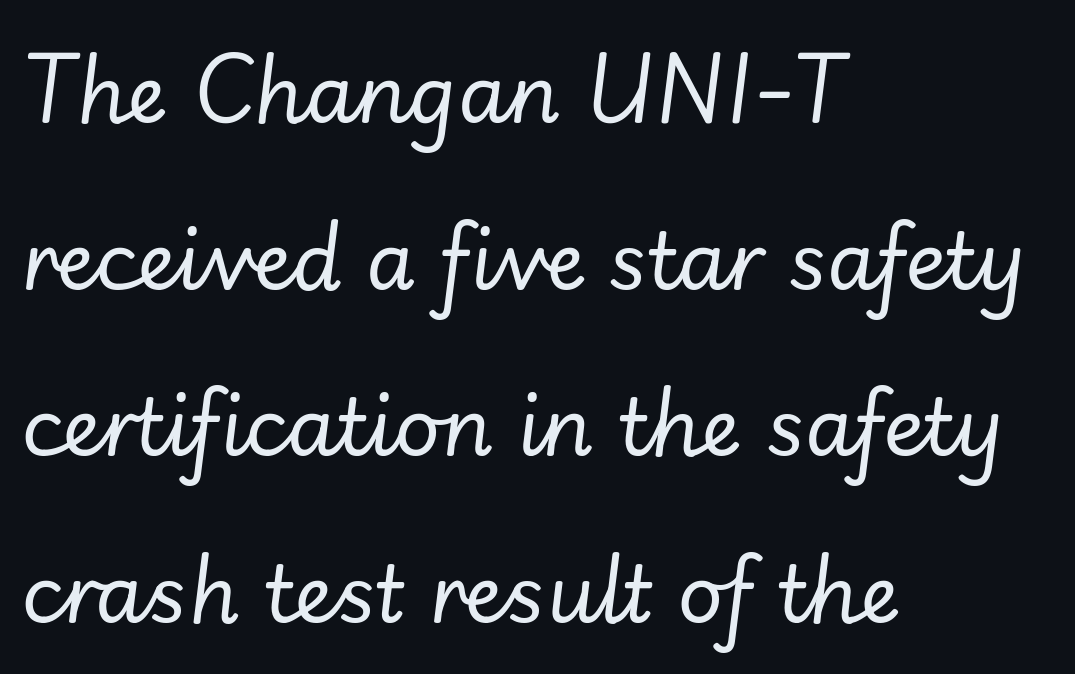
{"italic": "yes", "lean": "right", "slant_degrees": 7, "bold": "no", "weight": "regular", "width": "normal", "stroke_contrast": "low", "x_height": "small", "monospaced": "no", "underline": "no", "align": "left", "line_spacing": "loose", "line_spacing_ratio": 2.11, "letter_spacing": "normal", "letter_spacing_em": 0.0, "glyph_px": 79}
